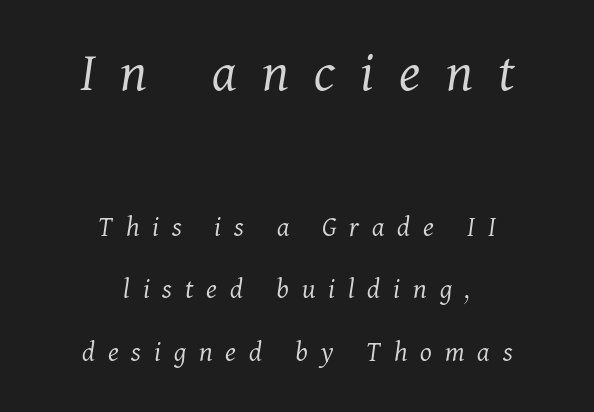
These lines are rendered in a variable-pitch font. This rendering employs a face with finishing strokes, i.e., a serif. Letters have the restrained weight of plain body copy at most. Airy leading. A typesetter would call this heavily tracked-out type. The letters in the upper block stand taller than those in the block below.
